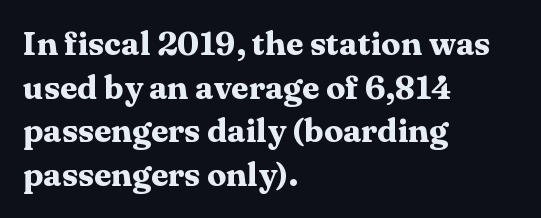
The image shows 32 px heavy, wide serif type, upright; set left-aligned, normal line spacing (1.36x), normal letter spacing, not underlined; medium stroke contrast and a medium x-height.
